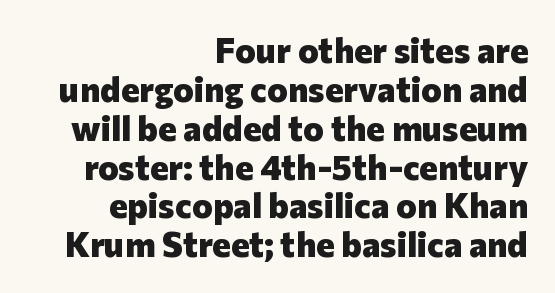
These lines are rendered in a variable-pitch font. Weight: bold. Beneath every word, the page is bare. The letters sit at their default tracking, neither squeezed nor spread.
